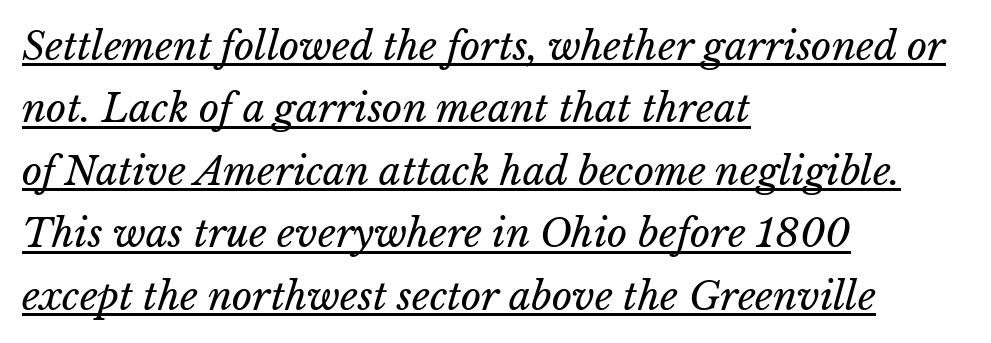
Q: Is the text bold? A: No.
Q: Is the text italic (slanted)? A: Yes, it leans right by about 15 degrees.
Q: Is the text underlined? A: Yes.
Q: How is the paragraph aligned? A: Left-aligned.
Q: Is the spacing between letters normal or unusually wide? A: Normal.
Q: Is the spacing between lines tight, normal or loose? A: Normal.
Q: Width (condensed, normal, or wide)? A: Normal.
Q: Stroke contrast? A: Low.
Q: x-height? A: Medium.
Q: Monospaced? A: No.
